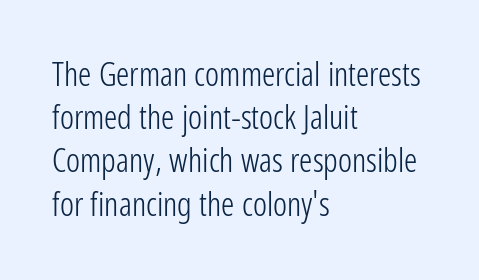
The image shows 33 px light, condensed sans-serif type, upright; set left-aligned, normal line spacing (1.31x), normal letter spacing, not underlined; low stroke contrast and a medium x-height.
